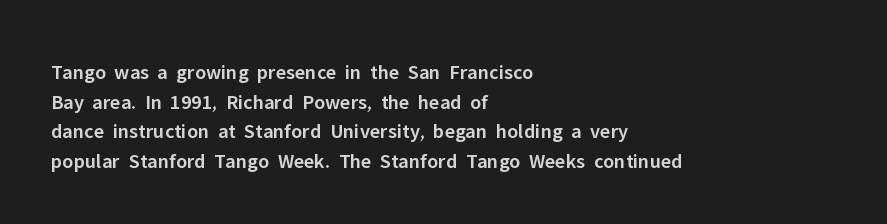
{"italic": "no", "bold": "semi", "underline": "no", "align": "left", "line_spacing": "normal", "line_spacing_ratio": 1.41, "letter_spacing": "normal", "letter_spacing_em": 0.0, "glyph_px": 21}
